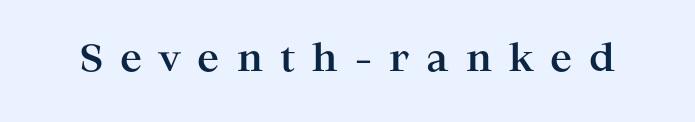
The image shows 37 px bold, wide serif type, upright; set unusually wide letter spacing (+0.46 em), not underlined; high stroke contrast and a medium x-height.
